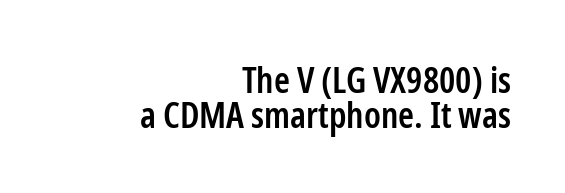
The face used here is rendered with its standard letterfit. The designer went with a sans here, leaving each stem footless. Decoration check: the copy has no underline. Right-aligned paragraph, ragged on the left. The rendering uses natural spacing where letterforms have individual widths.
